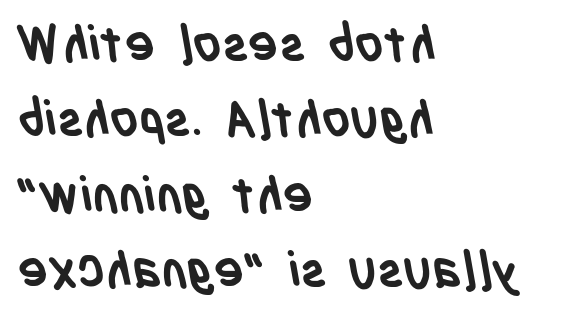
Evenly set lines give the paragraph a standard silhouette. These words are printed bold, with thick strokes throughout. The face used here is rendered with its standard letterfit. The ragged edge is on the right, which tells us the setting is flush left. Serif or sans? Sans — the stroke terminals are bare.
